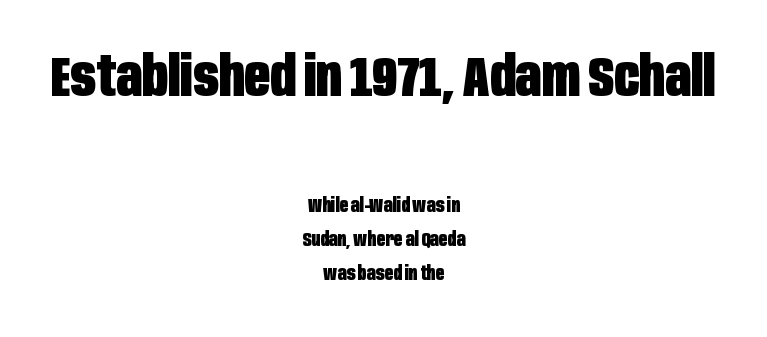
The image shows 56 px heavy, condensed sans-serif type, upright; set centered, line spacing 1.79x, normal letter spacing, not underlined; the first (top) block is 2.95x larger; low stroke contrast and a large x-height.
